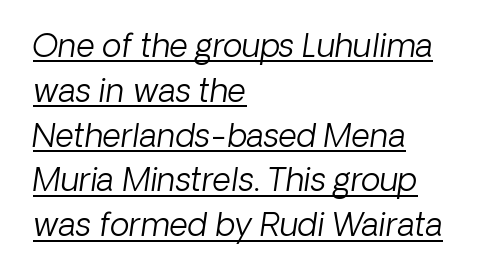
{"serif": "no", "bold": "no", "weight": "light", "width": "normal", "stroke_contrast": "low", "x_height": "medium", "monospaced": "no", "underline": "yes", "align": "left", "line_spacing": "normal", "line_spacing_ratio": 1.4, "letter_spacing": "normal", "letter_spacing_em": 0.0, "glyph_px": 32}
